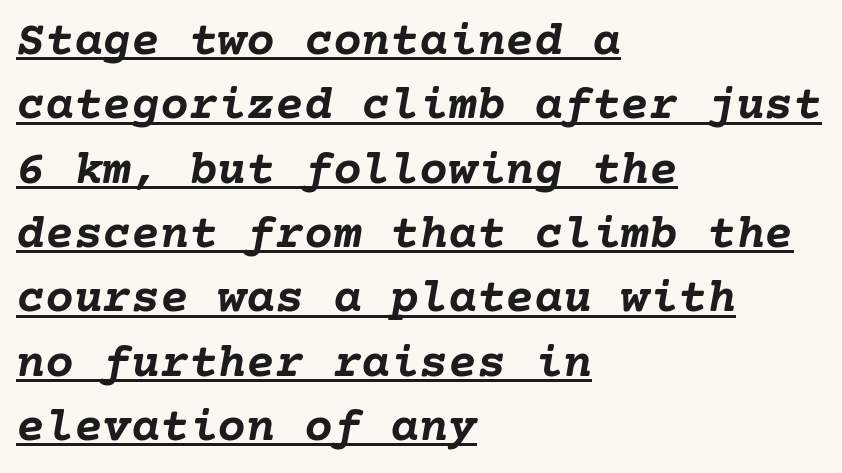
The image shows 48 px semibold type, italic (leaning right); set left-aligned, normal line spacing (1.34x), normal letter spacing, underlined; low stroke contrast and a medium x-height.
